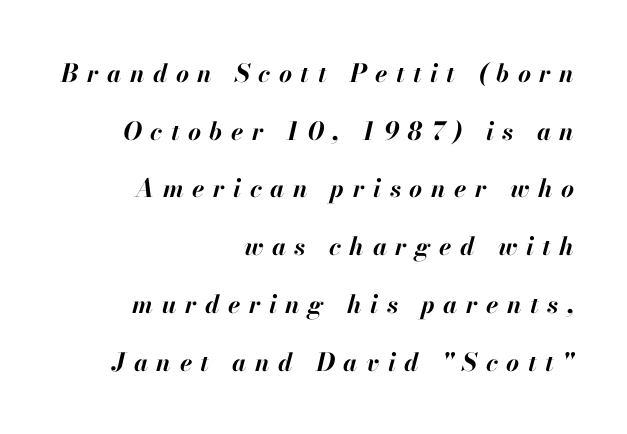
{"italic": "yes", "lean": "right", "slant_degrees": 13, "bold": "yes", "underline": "no", "align": "right", "line_spacing": "loose", "line_spacing_ratio": 2.31, "letter_spacing": "wide", "letter_spacing_em": 0.34, "glyph_px": 25}
